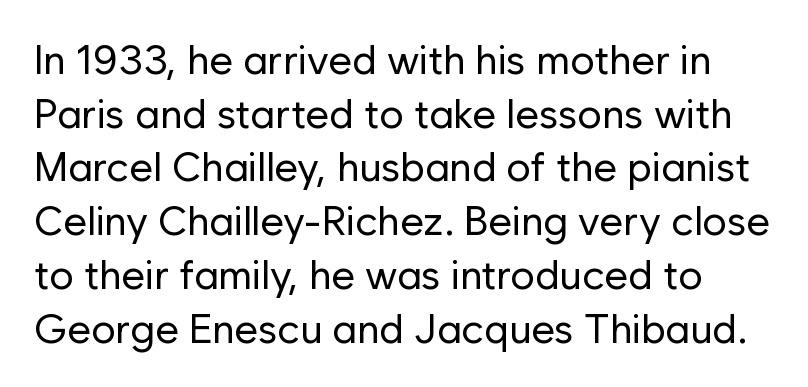
The image shows 41 px regular-weight sans-serif type, upright; set normal line spacing (1.31x), normal letter spacing, not underlined; low stroke contrast and a medium x-height.
